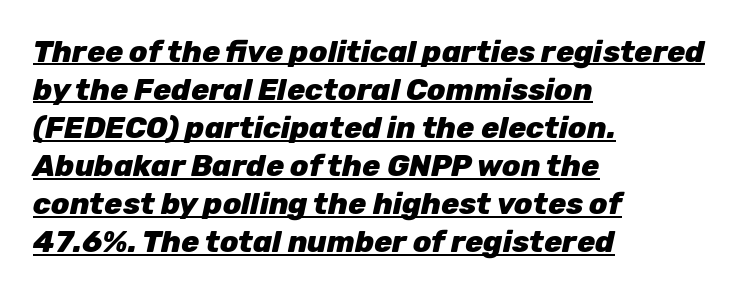
The image shows 30 px heavy type, italic (leaning right); set left-aligned, normal line spacing (1.27x), normal letter spacing, underlined; low stroke contrast and a medium x-height.
